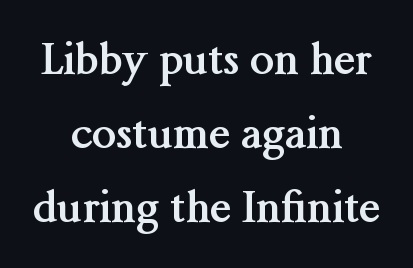
Line starts and ends both wander, symmetrically. A typesetter would call this proportional, since set widths differ per character. Check where the strokes stop: tiny serifs finish them off. Descenders hang freely into open space. Do the letters lean? They stand straight. The rendering uses a bold face; every stroke is thick and dark.
